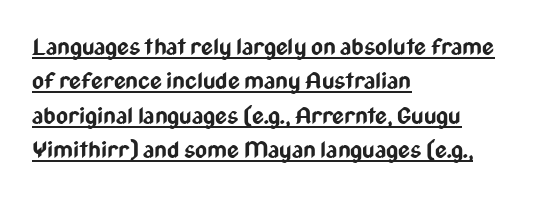
The image shows 23 px bold type, upright; set left-aligned, normal line spacing (1.5x), normal letter spacing, underlined.
